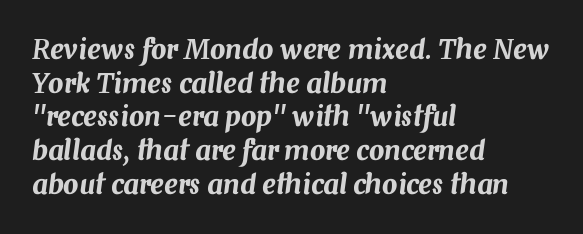
{"italic": "yes", "lean": "right", "slant_degrees": 7, "underline": "no", "align": "left", "line_spacing": "normal", "line_spacing_ratio": 1.25, "letter_spacing": "normal", "letter_spacing_em": 0.0, "glyph_px": 27}
